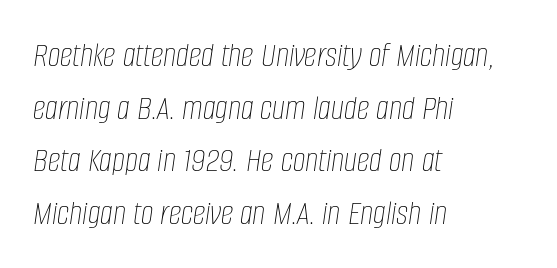
{"italic": "yes", "lean": "right", "slant_degrees": 8, "bold": "no", "weight": "thin", "width": "condensed", "stroke_contrast": "low", "x_height": "large", "monospaced": "no", "underline": "no", "align": "left", "line_spacing": "normal", "line_spacing_ratio": 1.46, "letter_spacing": "normal", "letter_spacing_em": 0.0, "glyph_px": 36}
